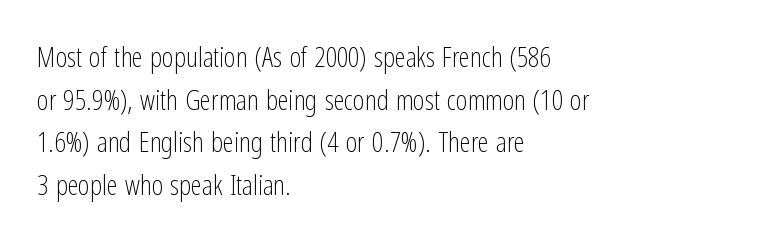
Q: Is the text bold? A: No.
Q: Is the text italic (slanted)? A: No, it is upright.
Q: Is the typeface a serif or a sans-serif typeface? A: Sans-serif.
Q: Is the text underlined? A: No.
Q: How is the paragraph aligned? A: Left-aligned.
Q: Is the spacing between letters normal or unusually wide? A: Normal.
Q: Is the spacing between lines tight, normal or loose? A: Normal.
Q: Width (condensed, normal, or wide)? A: Condensed.
Q: Stroke contrast? A: Low.
Q: x-height? A: Medium.
Q: Monospaced? A: No.
